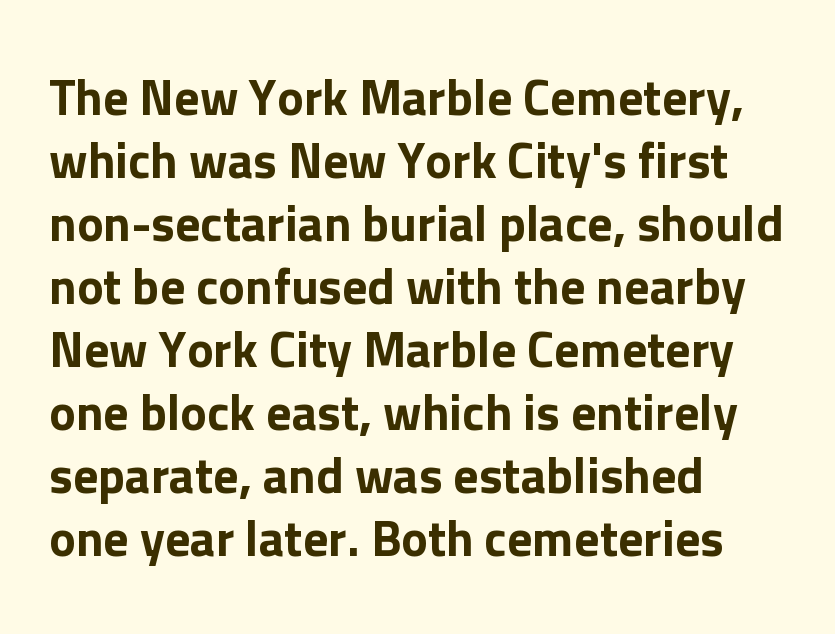
{"serif": "no", "italic": "no", "width": "normal", "stroke_contrast": "low", "x_height": "medium", "monospaced": "no", "underline": "no", "align": "left", "line_spacing": "normal", "line_spacing_ratio": 1.26, "letter_spacing": "normal", "letter_spacing_em": 0.0, "glyph_px": 50}
